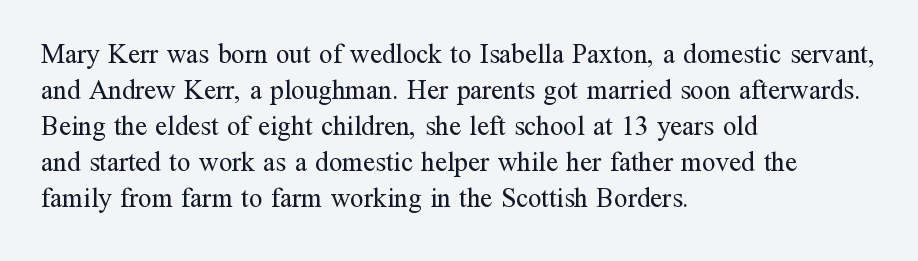
The image shows 27 px text type, upright; set left-aligned, normal line spacing (1.33x), normal letter spacing, not underlined.
